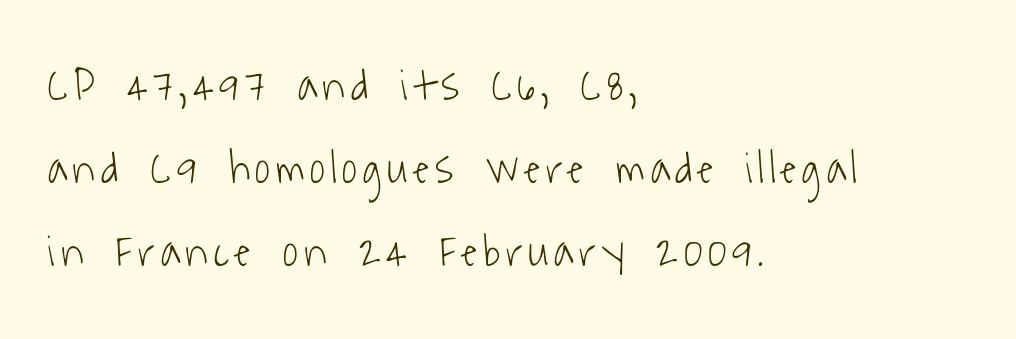
{"serif": "no", "bold": "no", "weight": "light", "width": "condensed", "stroke_contrast": "low", "x_height": "medium", "monospaced": "no", "underline": "no", "align": "left", "line_spacing_ratio": 1.8, "glyph_px": 46}
